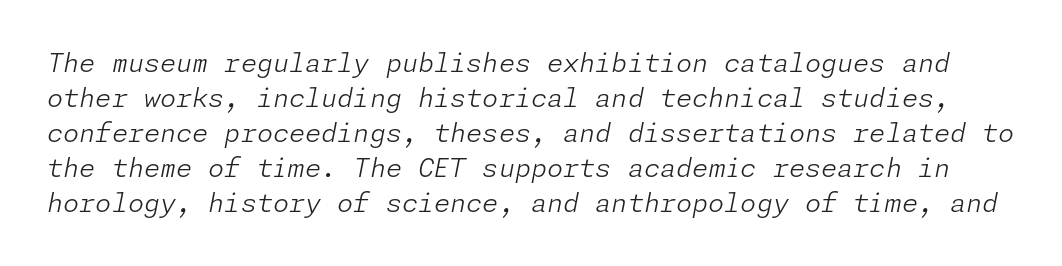
The image shows 26 px text type, italic (leaning right); set normal line spacing (1.35x), normal letter spacing, not underlined.
